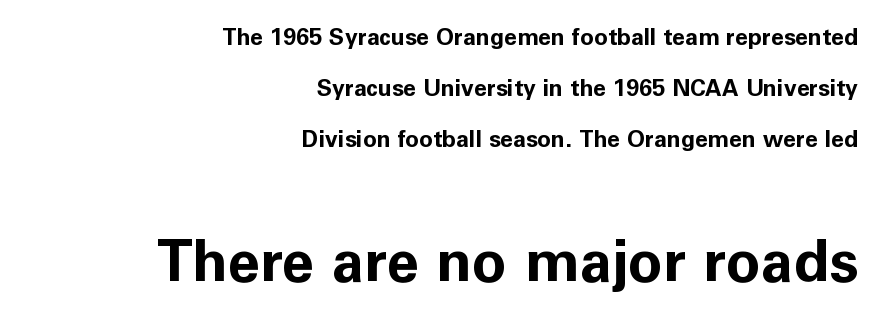
Q: Is the text bold? A: Yes.
Q: Is the text italic (slanted)? A: No, it is upright.
Q: Is the typeface a serif or a sans-serif typeface? A: Sans-serif.
Q: Is the text underlined? A: No.
Q: How is the paragraph aligned? A: Right-aligned.
Q: Is the spacing between letters normal or unusually wide? A: Normal.
Q: Is the spacing between lines tight, normal or loose? A: Loose.
Q: Which block of text is set in a larger size, the first (top) or the second (bottom)? A: The second (bottom) one.
Q: Width (condensed, normal, or wide)? A: Normal.
Q: Stroke contrast? A: Low.
Q: x-height? A: Medium.
Q: Monospaced? A: No.
